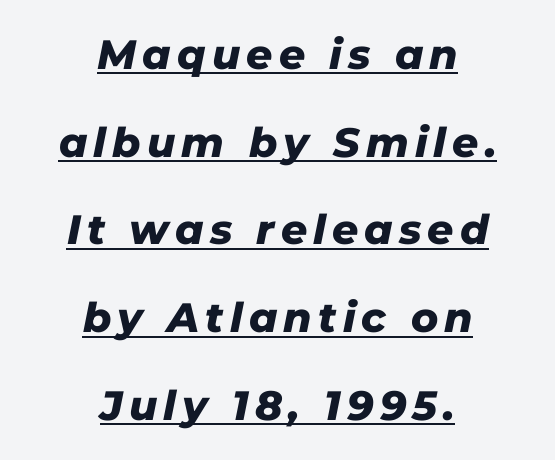
The specimen reads as italic at a glance. The rendering uses natural spacing where letterforms have individual widths. What decoration does the sample have? An underline. What weight is shown? A full bold with thick strokes.
